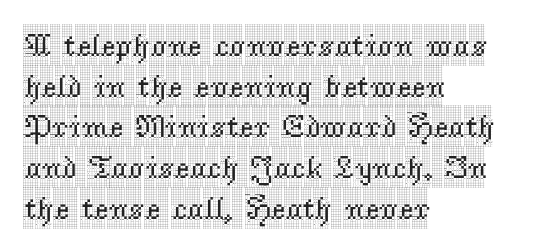
Q: Is the text italic (slanted)? A: No, it is upright.
Q: Is the typeface a serif or a sans-serif typeface? A: Serif.
Q: Is the text underlined? A: No.
Q: How is the paragraph aligned? A: Left-aligned.
Q: Is the spacing between letters normal or unusually wide? A: Normal.
Q: Is the spacing between lines tight, normal or loose? A: Normal.
Q: Width (condensed, normal, or wide)? A: Condensed.
Q: x-height? A: Large.
Q: Monospaced? A: No.
